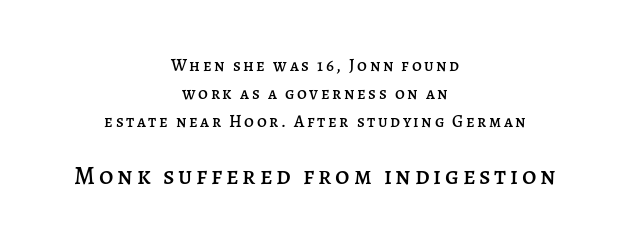
The image shows 25 px text type, upright; set centered, normal line spacing (1.66x), not underlined; the second (bottom) block is 1.47x larger.
